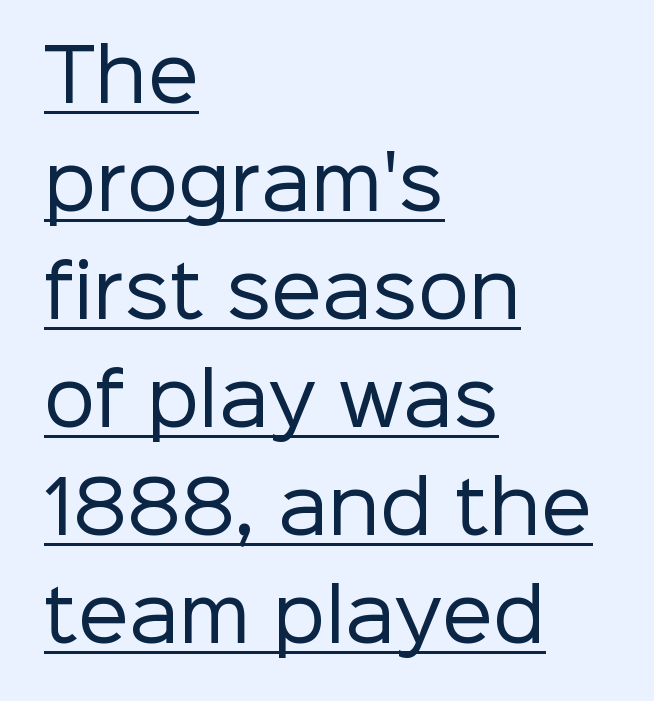
If you drew a line through each stem, it would be perfectly vertical. Heft: none added — not bold. This sample has the flowing, uneven cadence of proportional lettering. In terms of letterform style, serifs are entirely absent. Compared with a centered layout, this one pins lines to the left instead. Vertically, the passage feels balanced, rows spaced as you'd expect.
